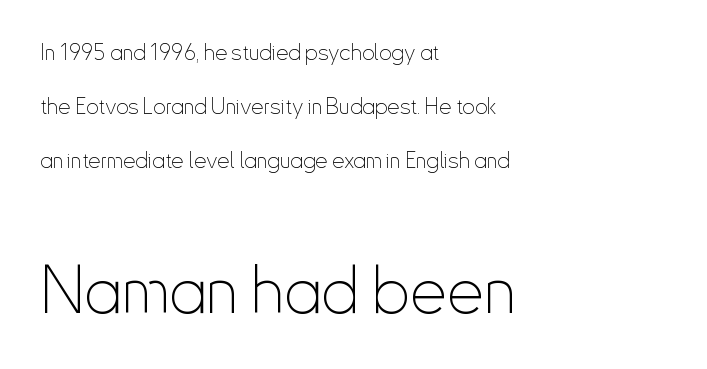
{"serif": "no", "italic": "no", "bold": "no", "weight": "thin", "width": "condensed", "stroke_contrast": "low", "x_height": "small", "monospaced": "no", "underline": "no", "align": "left", "line_spacing": "loose", "line_spacing_ratio": 2.45, "letter_spacing": "normal", "letter_spacing_em": 0.0, "larger_block": "second", "size_ratio": 3.0, "glyph_px": 66}
